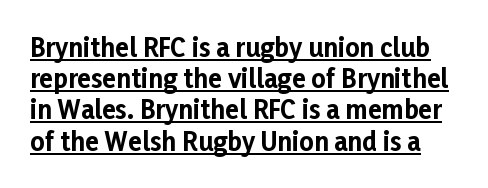
The face used here is rendered with its standard letterfit. Plenty of ink on the page — the face is bold. Notice how descenders clear the ascenders below comfortably — that's standard leading. Characters remain perfectly vertical along every line. A baseline rule has been typeset under these characters.
